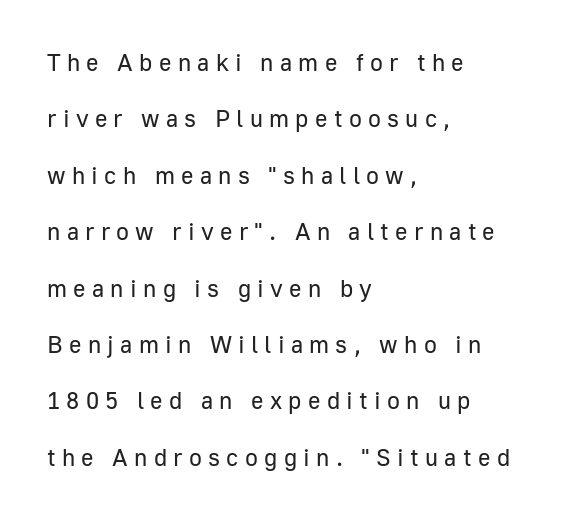
The image shows 24 px text type, upright; set left-aligned, loose line spacing (2.35x), unusually wide letter spacing (+0.26 em), not underlined.
